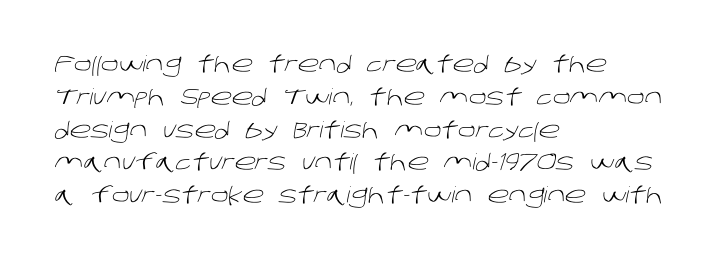
The image shows 22 px text type; set left-aligned, normal line spacing (1.49x), normal letter spacing, not underlined.
